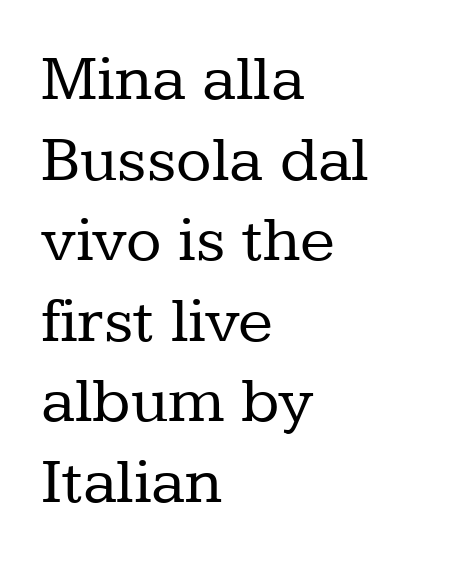
The image shows 65 px regular-weight serif type, upright; set left-aligned, line spacing 1.24x, normal letter spacing, not underlined; low stroke contrast and a medium x-height.
